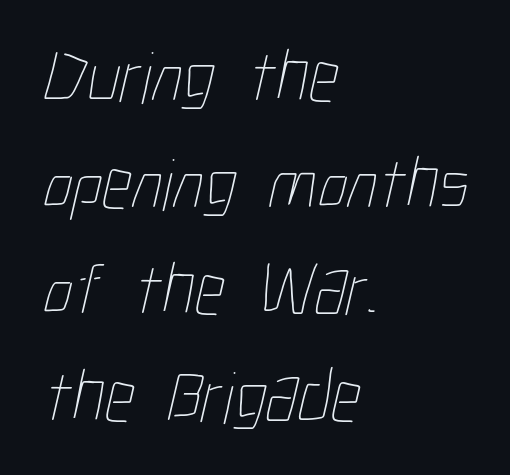
The rag falls on the right side of this text block. There is no visible air inserted between adjacent glyphs. Vertically, the passage feels balanced, rows spaced as you'd expect. Only glyphs here, with clear space below each row.
